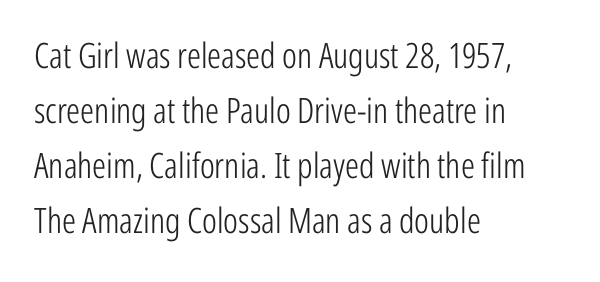
Look at the tracking — it's just the regular setting, nothing added. Short and long lines alike share a common starting point at left. Is the stroke heavy? The answer is a plain regular-or-lighter. Here the designer chose a conventional face with non-uniform glyph widths.
